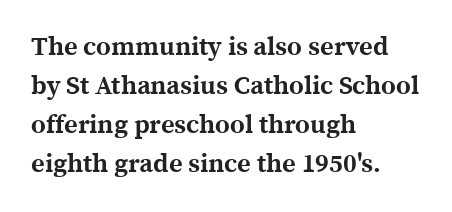
Q: Is the text bold? A: Yes.
Q: Is the text italic (slanted)? A: No, it is upright.
Q: Is the text underlined? A: No.
Q: How is the paragraph aligned? A: Left-aligned.
Q: Is the spacing between letters normal or unusually wide? A: Normal.
Q: Is the spacing between lines tight, normal or loose? A: Normal.
